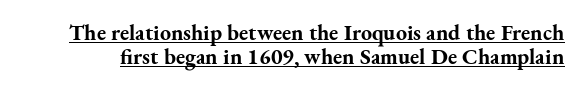
Q: Is the text bold? A: Yes.
Q: Is the text italic (slanted)? A: No, it is upright.
Q: Is the text underlined? A: Yes.
Q: Is the spacing between letters normal or unusually wide? A: Normal.
Q: Is the spacing between lines tight, normal or loose? A: Tight.
